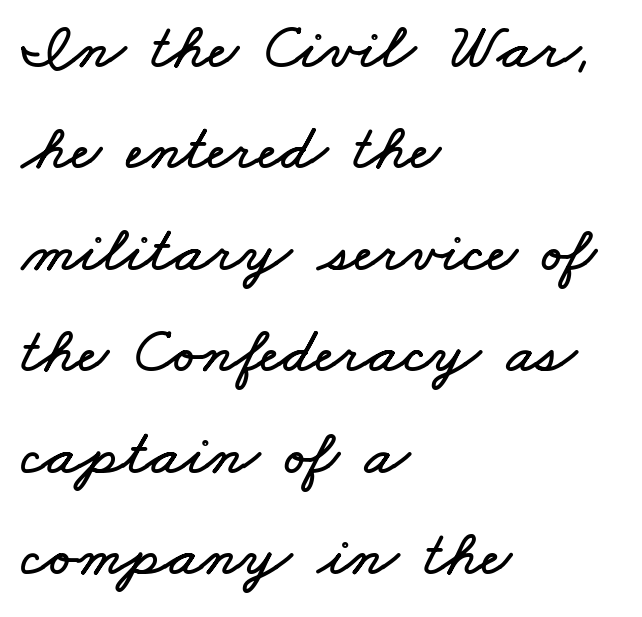
The image shows 65 px wide type; set left-aligned, normal line spacing (1.56x), normal letter spacing, not underlined; low stroke contrast and a small x-height.
